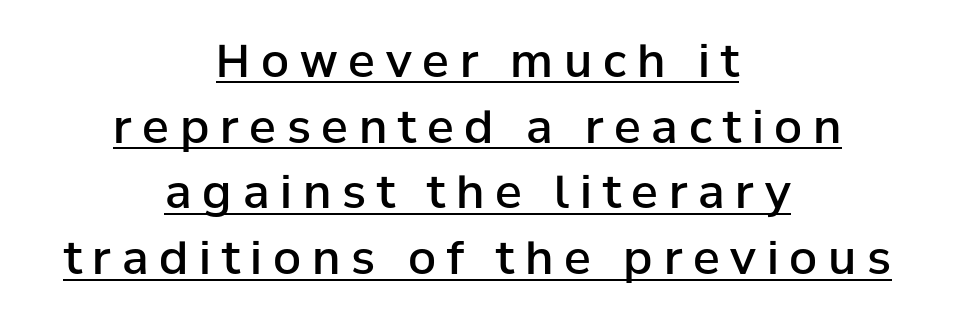
Characters remain perfectly vertical along every line. Compared with an ordinary text face, these strokes are moderately heavier — a semibold. Note: no serifs on the glyphs. Caption: lettering with a line underneath. The letters advance in unequal steps, a hallmark of proportional type.
